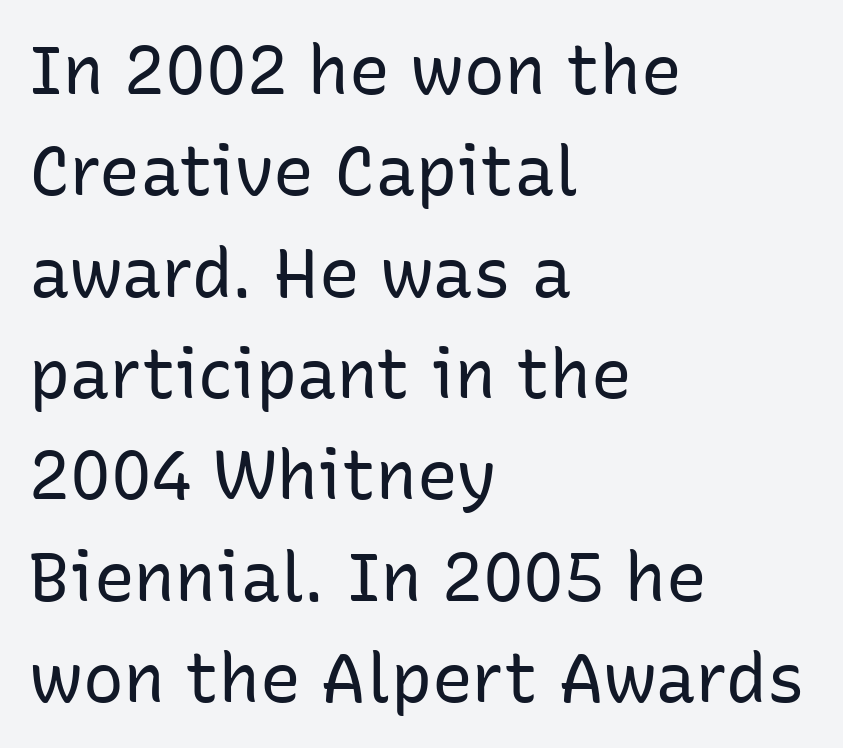
Q: Is the text bold? A: No.
Q: Is the text italic (slanted)? A: No, it is upright.
Q: Is the typeface a serif or a sans-serif typeface? A: Sans-serif.
Q: Is the text underlined? A: No.
Q: How is the paragraph aligned? A: Left-aligned.
Q: Is the spacing between letters normal or unusually wide? A: Normal.
Q: Is the spacing between lines tight, normal or loose? A: Normal.
Q: Width (condensed, normal, or wide)? A: Normal.
Q: Stroke contrast? A: Low.
Q: x-height? A: Medium.
Q: Monospaced? A: No.
